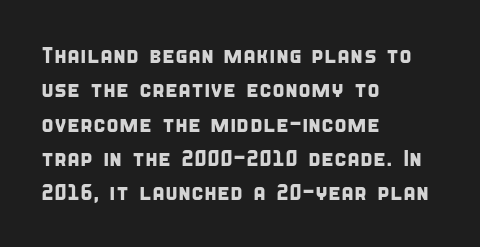
The face used here is rendered with its standard letterfit. Is there much room between lines? A standard amount, neither cramped nor airy. The glyphs are unaccompanied by any horizontal stroke below them. Typeset ragged right — the left edge is the straight one.
